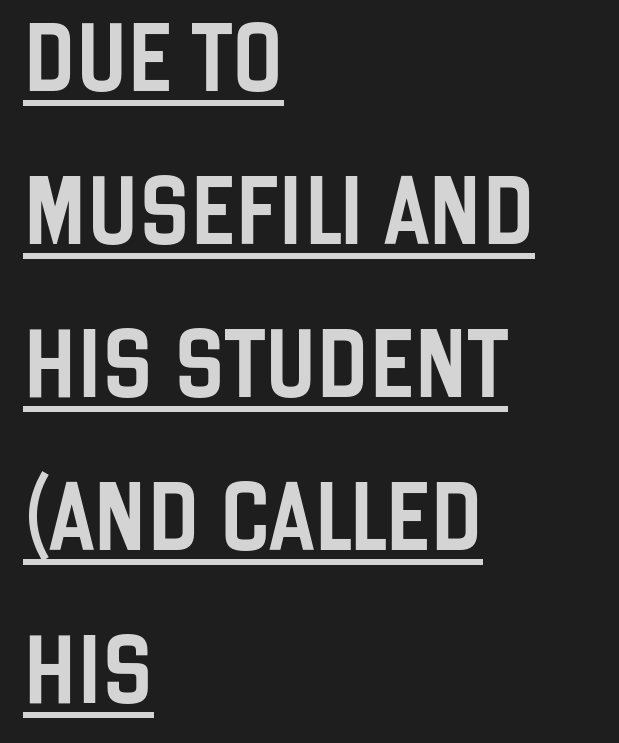
The image shows 68 px condensed sans-serif type, upright; set left-aligned, loose line spacing (2.25x), normal letter spacing, underlined; low stroke contrast and a large x-height.
